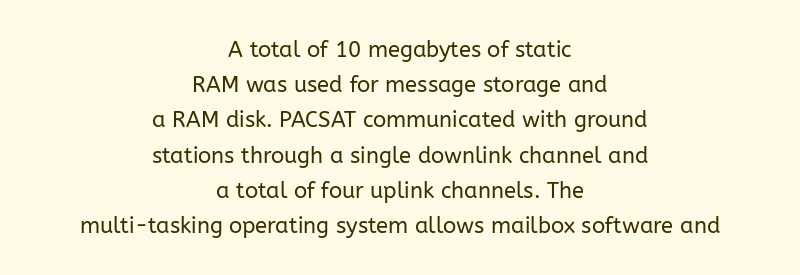
{"italic": "no", "bold": "no", "underline": "no", "align": "center", "line_spacing": "normal", "line_spacing_ratio": 1.6, "letter_spacing": "normal", "letter_spacing_em": 0.0, "glyph_px": 22}
